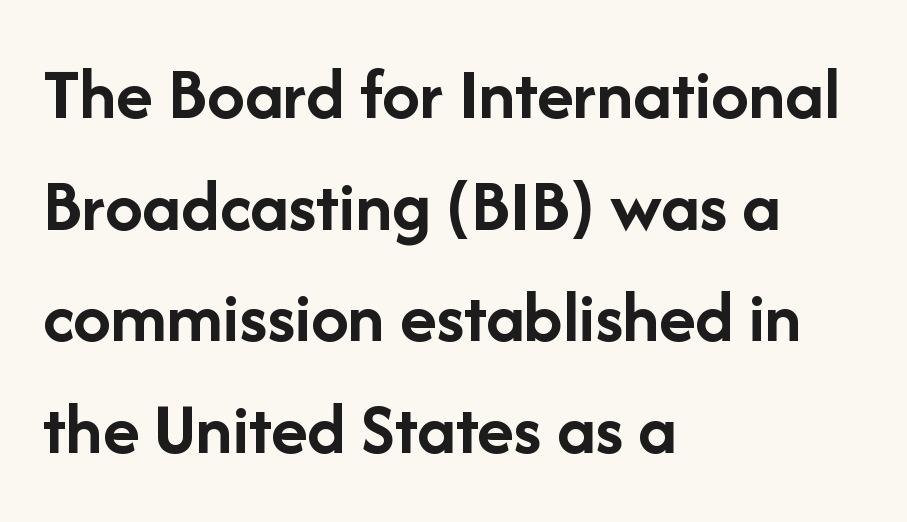
Q: Is the text bold? A: Yes.
Q: Is the text italic (slanted)? A: No, it is upright.
Q: Is the typeface a serif or a sans-serif typeface? A: Sans-serif.
Q: Is the text underlined? A: No.
Q: How is the paragraph aligned? A: Left-aligned.
Q: Is the spacing between letters normal or unusually wide? A: Normal.
Q: Is the spacing between lines tight, normal or loose? A: Normal.
Q: Width (condensed, normal, or wide)? A: Normal.
Q: Stroke contrast? A: Low.
Q: x-height? A: Medium.
Q: Monospaced? A: No.
